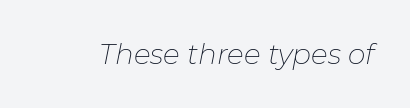
The image shows 28 px thin type, italic (leaning right); set normal letter spacing, not underlined; low stroke contrast and a medium x-height.
